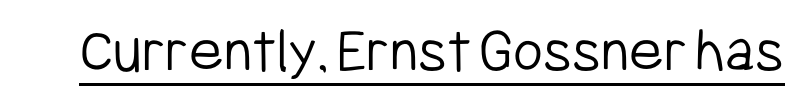
Q: Is the text bold? A: No.
Q: Is the text italic (slanted)? A: No, it is upright.
Q: Is the typeface a serif or a sans-serif typeface? A: Sans-serif.
Q: Is the text underlined? A: Yes.
Q: Is the spacing between letters normal or unusually wide? A: Normal.
Q: Width (condensed, normal, or wide)? A: Condensed.
Q: Stroke contrast? A: Low.
Q: x-height? A: Medium.
Q: Monospaced? A: No.
